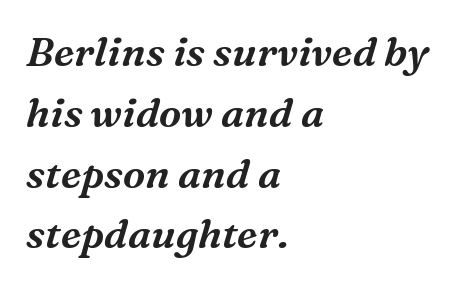
Q: Is the text italic (slanted)? A: Yes, it leans right by about 16 degrees.
Q: Is the typeface a serif or a sans-serif typeface? A: Serif.
Q: Is the text underlined? A: No.
Q: How is the paragraph aligned? A: Left-aligned.
Q: Is the spacing between letters normal or unusually wide? A: Normal.
Q: Is the spacing between lines tight, normal or loose? A: Normal.
Q: Width (condensed, normal, or wide)? A: Normal.
Q: Stroke contrast? A: Medium.
Q: x-height? A: Medium.
Q: Monospaced? A: No.
